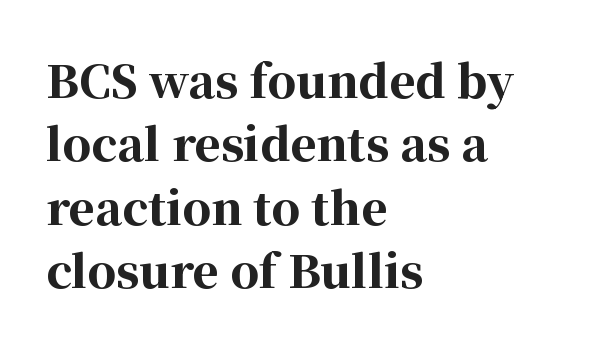
The image shows 45 px bold serif type, upright; set left-aligned, normal line spacing (1.41x), normal letter spacing, not underlined; high stroke contrast and a medium x-height.
